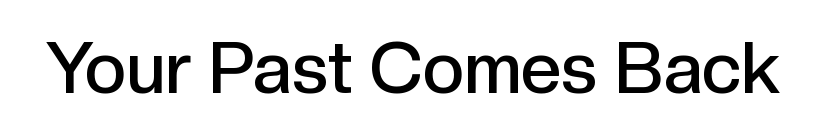
{"serif": "no", "italic": "no", "bold": "semi", "weight": "semibold", "width": "normal", "x_height": "medium", "monospaced": "no", "underline": "no", "letter_spacing": "normal", "letter_spacing_em": 0.0, "glyph_px": 72}
